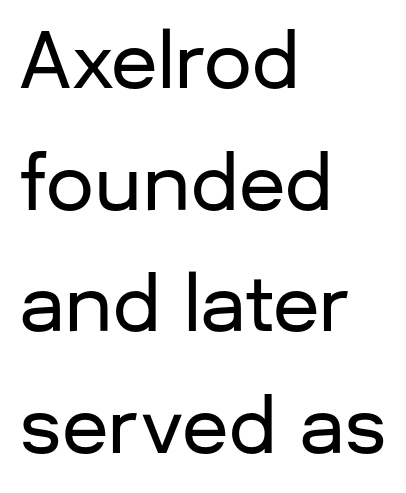
The image shows 76 px sans-serif type, upright; set left-aligned, normal line spacing (1.6x), normal letter spacing, not underlined; low stroke contrast and a medium x-height.
